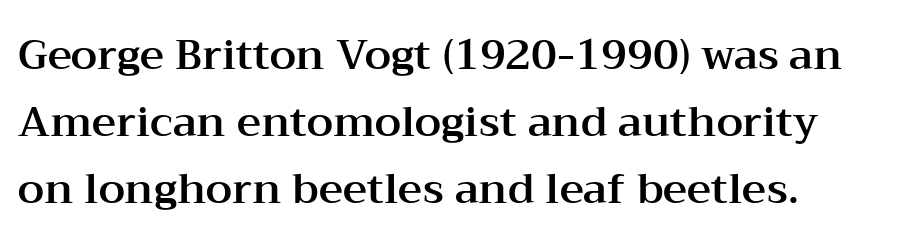
The letters sit at their default tracking, neither squeezed nor spread. Compared with typical paragraphs, the rows here are spaced about the same. Bare-footed words on every line. The rendering shows small feet on the letterforms — a serif design. Is there any slant? The stems are plumb. The rendering uses natural spacing where letterforms have individual widths.
